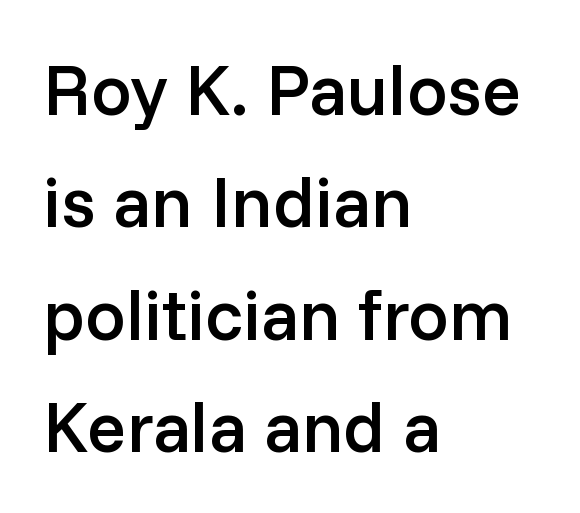
The image shows 72 px semibold sans-serif type, upright; set left-aligned, normal line spacing (1.56x), normal letter spacing, not underlined; low stroke contrast and a medium x-height.
